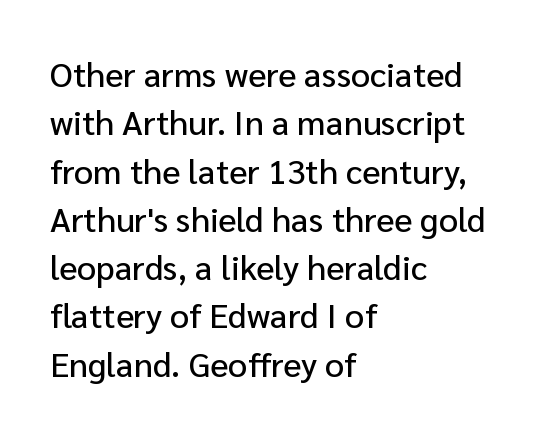
Q: Is the text italic (slanted)? A: No, it is upright.
Q: Is the typeface a serif or a sans-serif typeface? A: Sans-serif.
Q: Is the text underlined? A: No.
Q: How is the paragraph aligned? A: Left-aligned.
Q: Is the spacing between letters normal or unusually wide? A: Normal.
Q: Is the spacing between lines tight, normal or loose? A: Normal.
Q: Width (condensed, normal, or wide)? A: Normal.
Q: Stroke contrast? A: Low.
Q: x-height? A: Medium.
Q: Monospaced? A: No.
